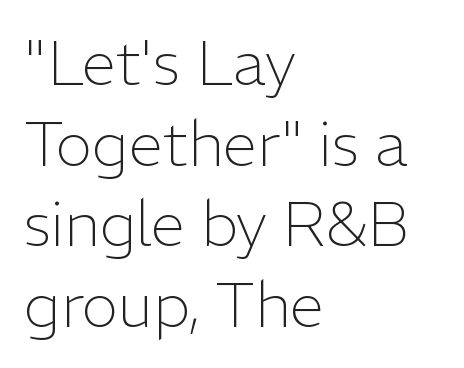
{"serif": "no", "italic": "no", "bold": "no", "weight": "light", "width": "normal", "stroke_contrast": "low", "x_height": "medium", "monospaced": "no", "underline": "no", "align": "left", "line_spacing": "normal", "line_spacing_ratio": 1.3, "letter_spacing": "normal", "letter_spacing_em": 0.0, "glyph_px": 62}
